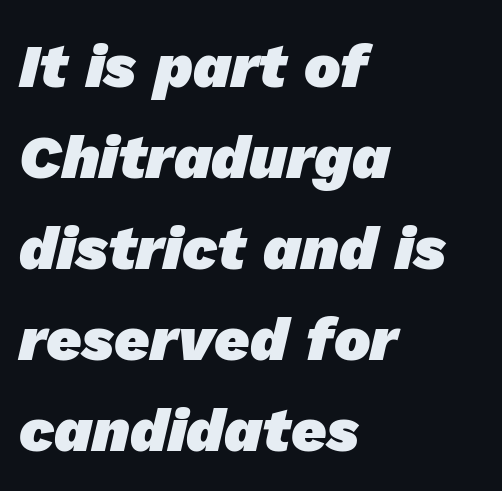
{"serif": "no", "bold": "yes", "weight": "heavy", "width": "normal", "stroke_contrast": "low", "x_height": "medium", "monospaced": "no", "underline": "no", "align": "left", "line_spacing": "normal", "line_spacing_ratio": 1.49, "letter_spacing": "normal", "letter_spacing_em": 0.0, "glyph_px": 61}
